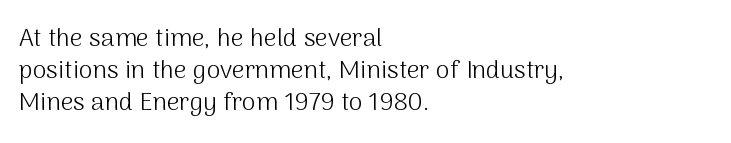
{"italic": "no", "bold": "no", "underline": "no", "align": "left", "line_spacing": "normal", "line_spacing_ratio": 1.28, "letter_spacing": "normal", "letter_spacing_em": 0.0, "glyph_px": 25}
